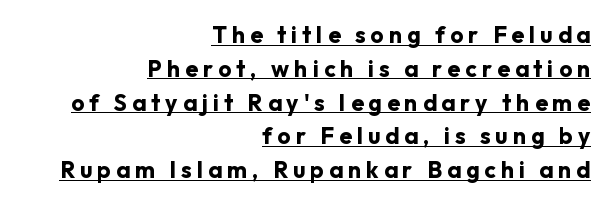
The image shows 23 px bold type, upright; set right-aligned, normal line spacing (1.47x), unusually wide letter spacing (+0.22 em), underlined.
